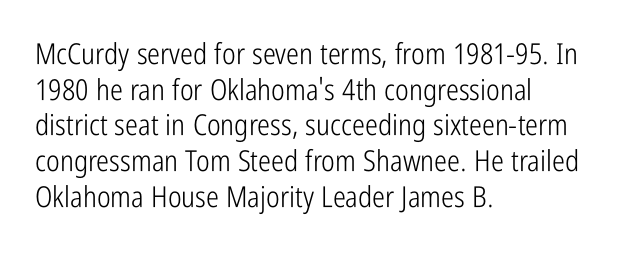
Q: Is the text bold? A: No.
Q: Is the text italic (slanted)? A: No, it is upright.
Q: Is the typeface a serif or a sans-serif typeface? A: Sans-serif.
Q: Is the text underlined? A: No.
Q: How is the paragraph aligned? A: Left-aligned.
Q: Is the spacing between letters normal or unusually wide? A: Normal.
Q: Width (condensed, normal, or wide)? A: Condensed.
Q: Stroke contrast? A: Low.
Q: x-height? A: Medium.
Q: Monospaced? A: No.
